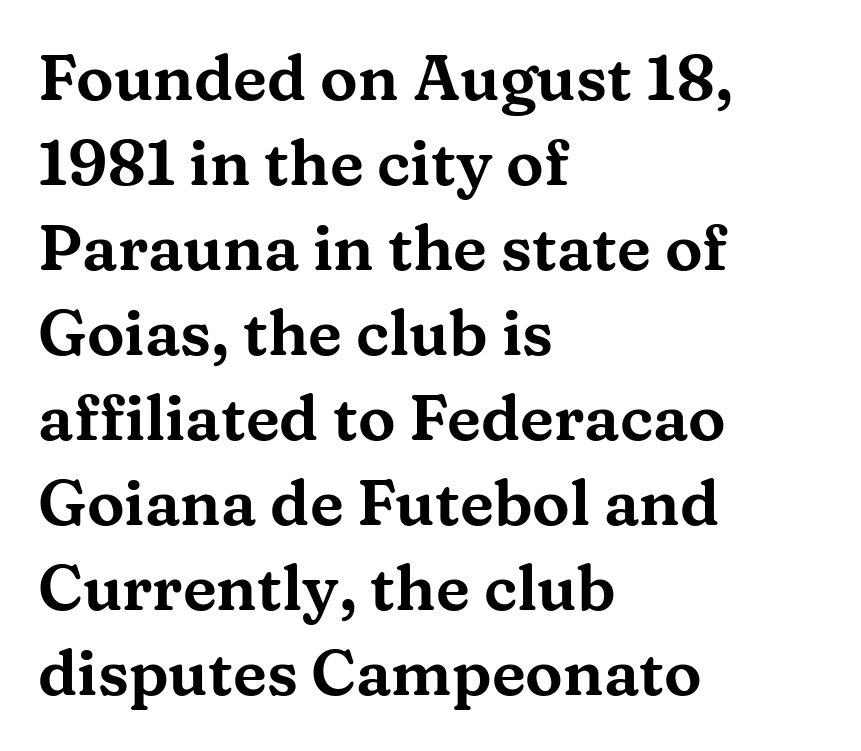
If you measured baseline to baseline, you'd find a middling distance. The paragraph shown leans on its left margin. Tracking here is standard; glyphs follow each other at the usual distance. Varying glyph widths throughout — classic text-font behaviour. Lines of text with bare space underneath.
